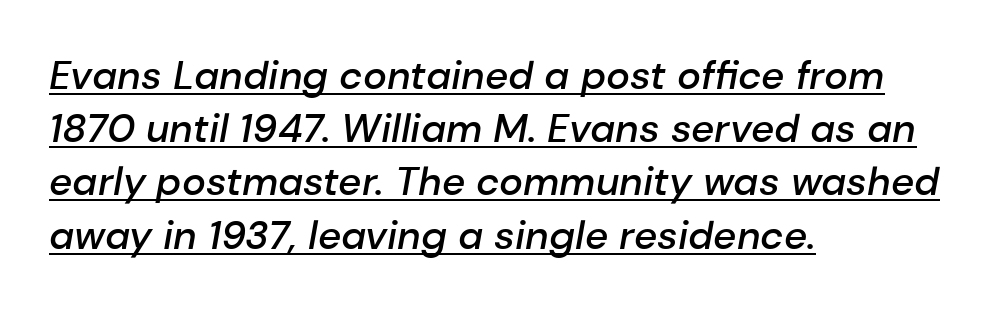
Q: Is the text bold? A: Semi-bold.
Q: Is the text italic (slanted)? A: Yes, it leans right by about 10 degrees.
Q: Is the text underlined? A: Yes.
Q: How is the paragraph aligned? A: Left-aligned.
Q: Is the spacing between letters normal or unusually wide? A: Normal.
Q: Is the spacing between lines tight, normal or loose? A: Normal.
Q: Width (condensed, normal, or wide)? A: Normal.
Q: Stroke contrast? A: Low.
Q: x-height? A: Medium.
Q: Monospaced? A: No.
